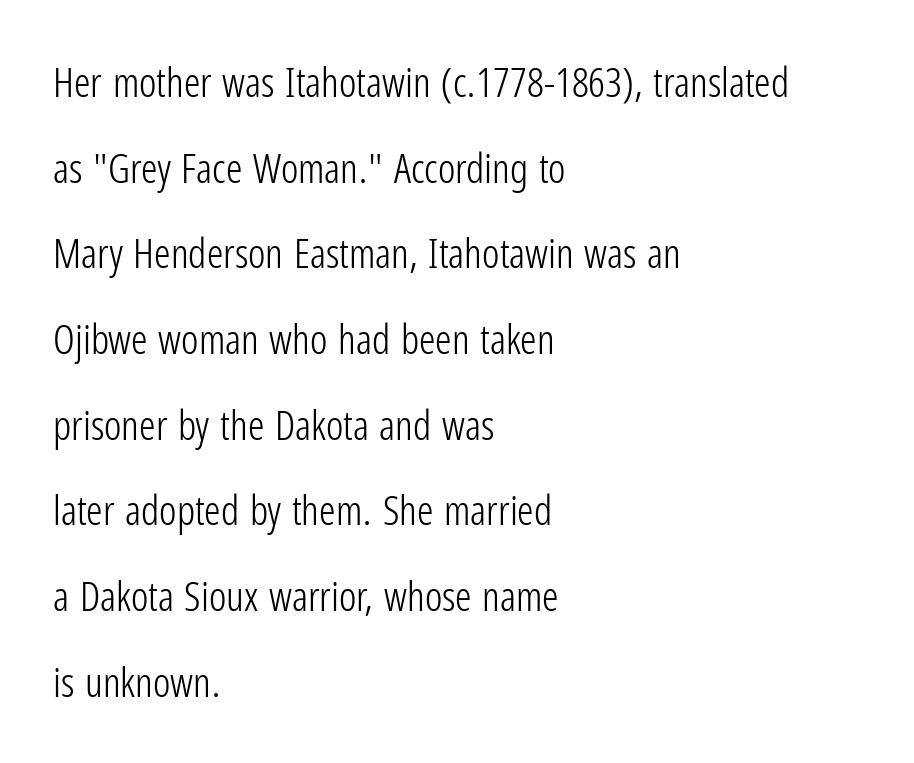
{"serif": "no", "italic": "no", "bold": "no", "weight": "light", "width": "condensed", "stroke_contrast": "low", "x_height": "medium", "monospaced": "no", "underline": "no", "align": "left", "line_spacing": "loose", "line_spacing_ratio": 2.09, "letter_spacing": "normal", "letter_spacing_em": 0.0, "glyph_px": 41}
